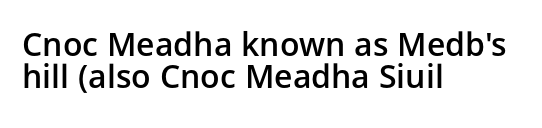
Are there feet on the stems? There aren't — it's a sans. Nothing unusual about the tracking: characters are spaced as the font intends. Glance below the letters and you will spot only blank space. Proportional: the letters do not fall into vertical columns. Horizontal bands of white between lines are thin slivers.
